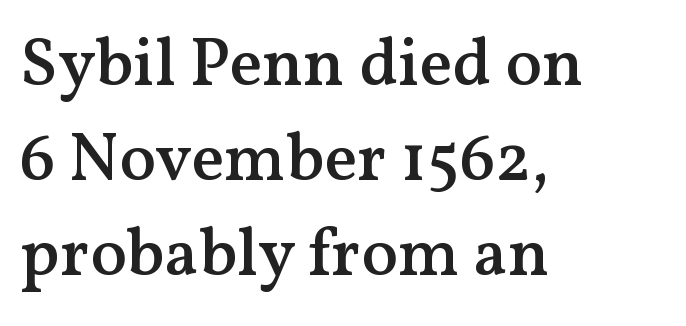
{"serif": "yes", "italic": "no", "bold": "semi", "weight": "semibold", "width": "normal", "stroke_contrast": "medium", "x_height": "medium", "monospaced": "no", "underline": "no", "align": "left", "line_spacing": "normal", "line_spacing_ratio": 1.4, "letter_spacing": "normal", "letter_spacing_em": 0.0, "glyph_px": 68}
